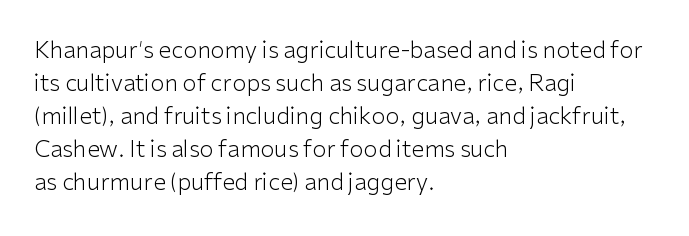
The image shows 23 px text type, upright; set left-aligned, normal line spacing (1.44x), normal letter spacing, not underlined.
